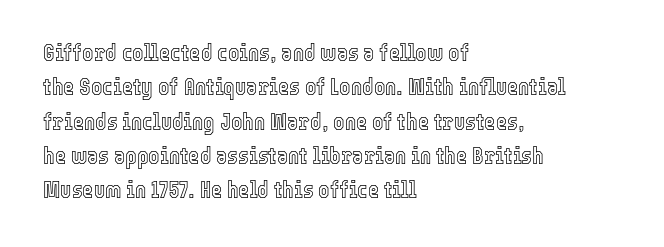
The rows are spaced the way most documents space them. Italic: no, the glyphs are upright roman. Reading down the block, your eye returns to a fixed left position each line. The words here are not underlined. Nothing unusual about the tracking: characters are spaced as the font intends.
